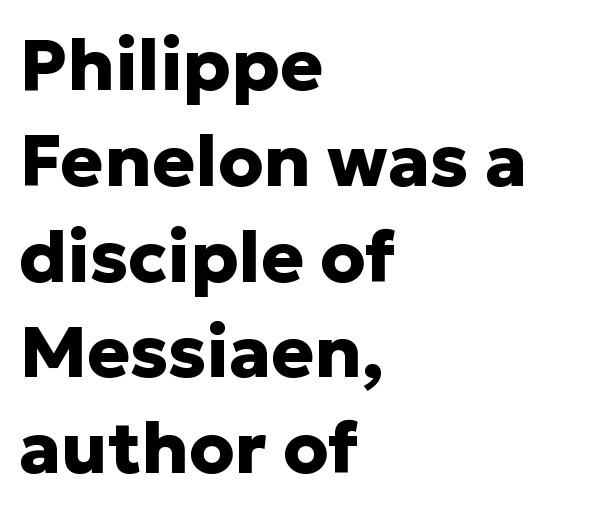
{"serif": "no", "italic": "no", "bold": "yes", "weight": "heavy", "width": "normal", "stroke_contrast": "low", "x_height": "medium", "monospaced": "no", "underline": "no", "align": "left", "line_spacing": "normal", "line_spacing_ratio": 1.33, "letter_spacing": "normal", "letter_spacing_em": 0.0, "glyph_px": 72}
